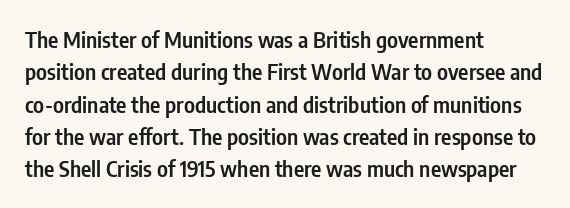
The image shows 22 px text type, upright; set left-aligned, normal line spacing (1.47x), normal letter spacing, not underlined.
